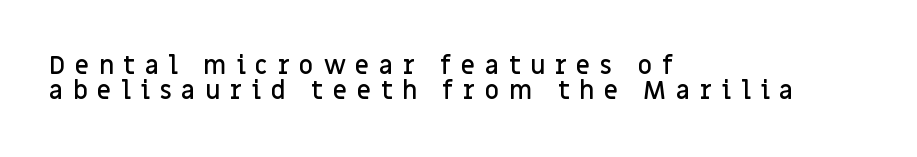
{"italic": "no", "bold": "semi", "underline": "no", "align": "left", "line_spacing": "tight", "line_spacing_ratio": 1.0, "letter_spacing": "wide", "letter_spacing_em": 0.38, "glyph_px": 25}
